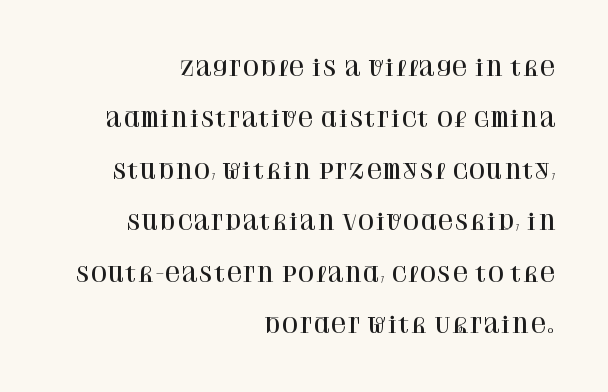
The image shows 21 px text type, upright; set right-aligned, loose line spacing (2.45x), normal letter spacing, not underlined.
